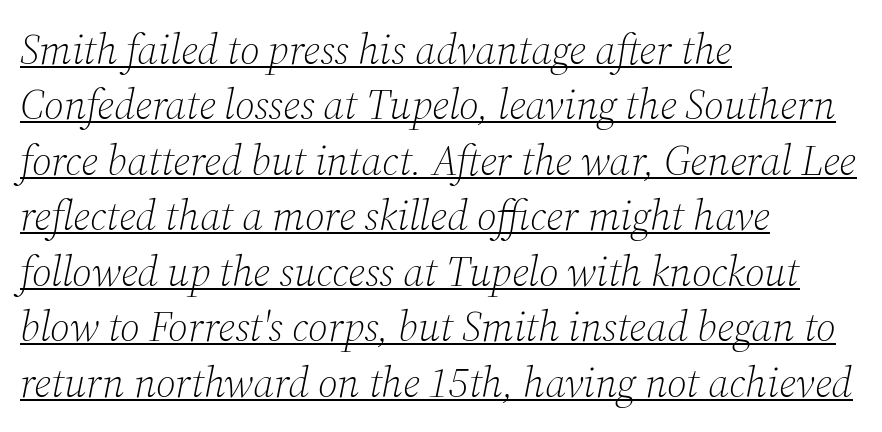
Q: Is the text bold? A: No.
Q: Is the text italic (slanted)? A: Yes, it leans right by about 12 degrees.
Q: Is the typeface a serif or a sans-serif typeface? A: Serif.
Q: Is the text underlined? A: Yes.
Q: How is the paragraph aligned? A: Left-aligned.
Q: Is the spacing between letters normal or unusually wide? A: Normal.
Q: Is the spacing between lines tight, normal or loose? A: Normal.
Q: Width (condensed, normal, or wide)? A: Normal.
Q: Stroke contrast? A: Medium.
Q: x-height? A: Medium.
Q: Monospaced? A: No.
